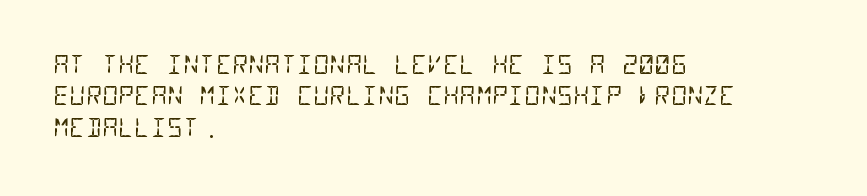
The image shows 25 px text type; set left-aligned, normal line spacing (1.26x), normal letter spacing, not underlined.
